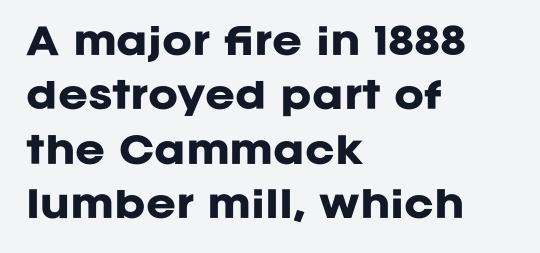
{"serif": "no", "italic": "no", "bold": "yes", "weight": "heavy", "width": "normal", "stroke_contrast": "low", "x_height": "large", "monospaced": "no", "underline": "no", "align": "left", "line_spacing": "normal", "line_spacing_ratio": 1.51, "letter_spacing": "normal", "letter_spacing_em": 0.0, "glyph_px": 36}
